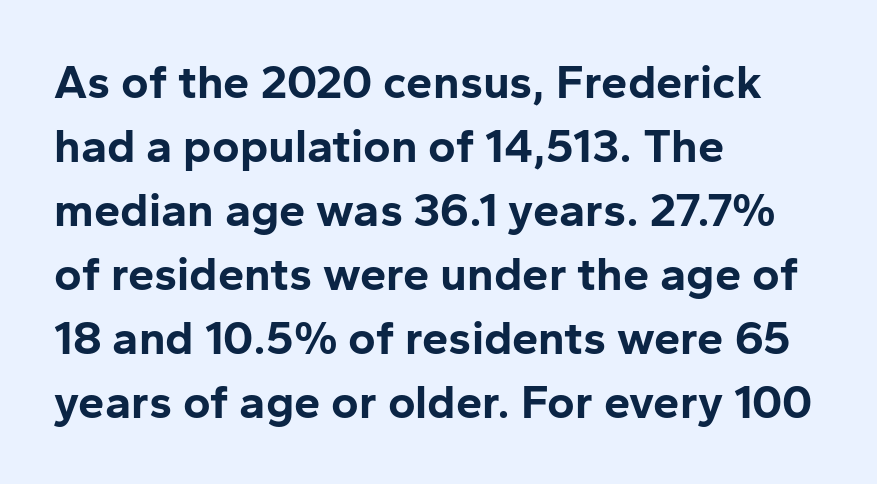
This sample keeps an unexceptional amount of space between lines. This is heavy type, rendered in bold. In terms of letterform style, serifs are entirely absent. The face used here is rendered with its standard letterfit.
